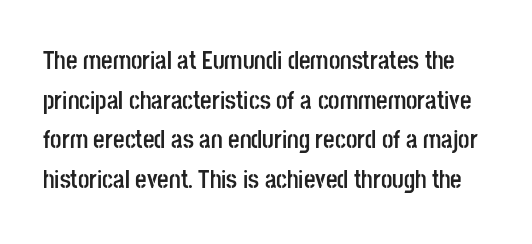
Q: Is the text bold? A: Yes.
Q: Is the text italic (slanted)? A: No, it is upright.
Q: Is the text underlined? A: No.
Q: Is the spacing between letters normal or unusually wide? A: Normal.
Q: Is the spacing between lines tight, normal or loose? A: Normal.
